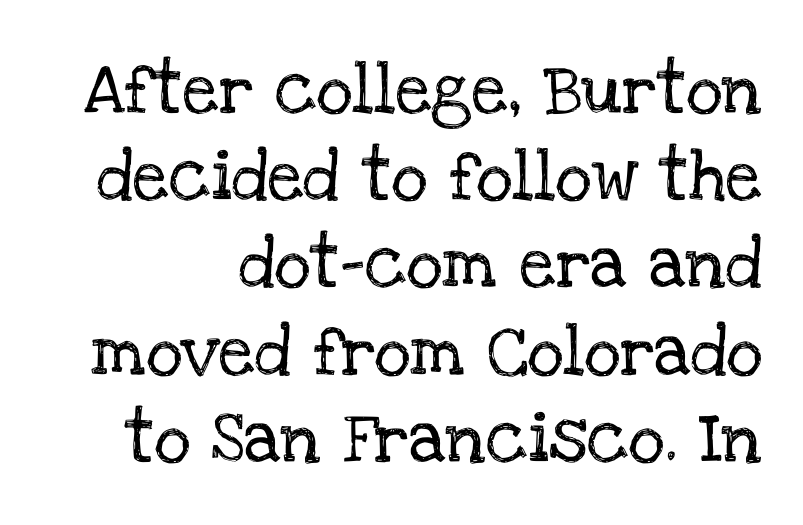
Q: Is the text italic (slanted)? A: No, it is upright.
Q: Is the typeface a serif or a sans-serif typeface? A: Serif.
Q: Is the text underlined? A: No.
Q: Is the spacing between letters normal or unusually wide? A: Normal.
Q: Width (condensed, normal, or wide)? A: Normal.
Q: Stroke contrast? A: Low.
Q: x-height? A: Large.
Q: Monospaced? A: No.
